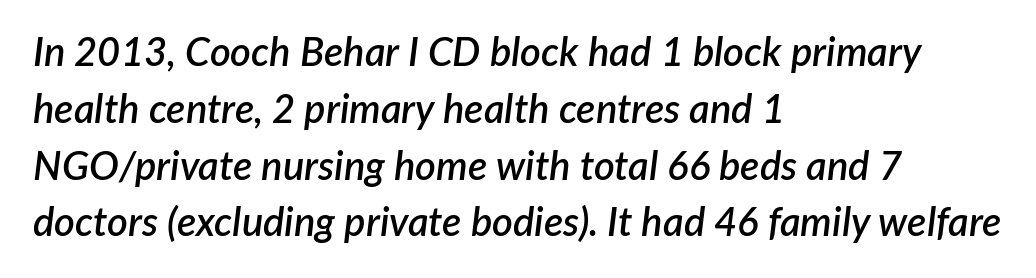
{"italic": "yes", "lean": "right", "slant_degrees": 7, "bold": "semi", "weight": "semibold", "width": "normal", "stroke_contrast": "low", "x_height": "medium", "monospaced": "no", "underline": "no", "align": "left", "line_spacing": "normal", "line_spacing_ratio": 1.42, "letter_spacing": "normal", "letter_spacing_em": 0.0, "glyph_px": 40}
